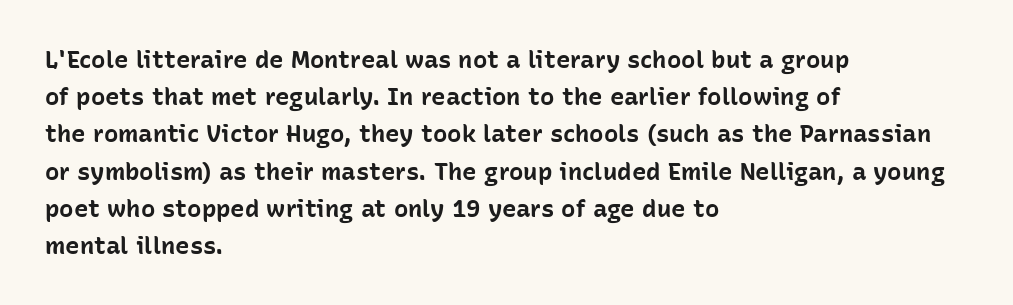
Q: Is the text bold? A: Yes.
Q: Is the text italic (slanted)? A: No, it is upright.
Q: Is the text underlined? A: No.
Q: How is the paragraph aligned? A: Left-aligned.
Q: Is the spacing between letters normal or unusually wide? A: Normal.
Q: Is the spacing between lines tight, normal or loose? A: Normal.
